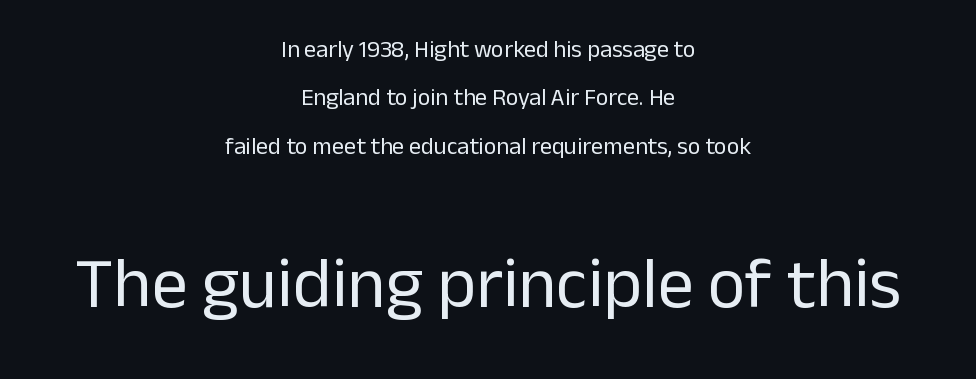
Are there feet on the stems? There aren't — it's a sans. Honestly, there is no underline to notice here at all. Neither beginnings nor endings align; midpoints do. Stroke mass is kept to a normal reading level or below. Spacing between characters is what you'd get straight out of the box.
